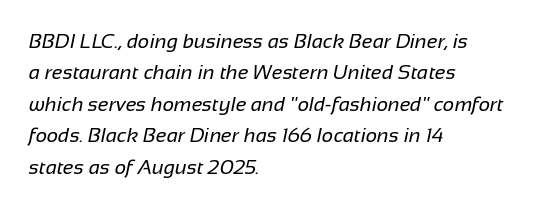
{"bold": "no", "underline": "no", "align": "left", "line_spacing": "normal", "line_spacing_ratio": 1.57, "letter_spacing": "normal", "letter_spacing_em": 0.0, "glyph_px": 20}
